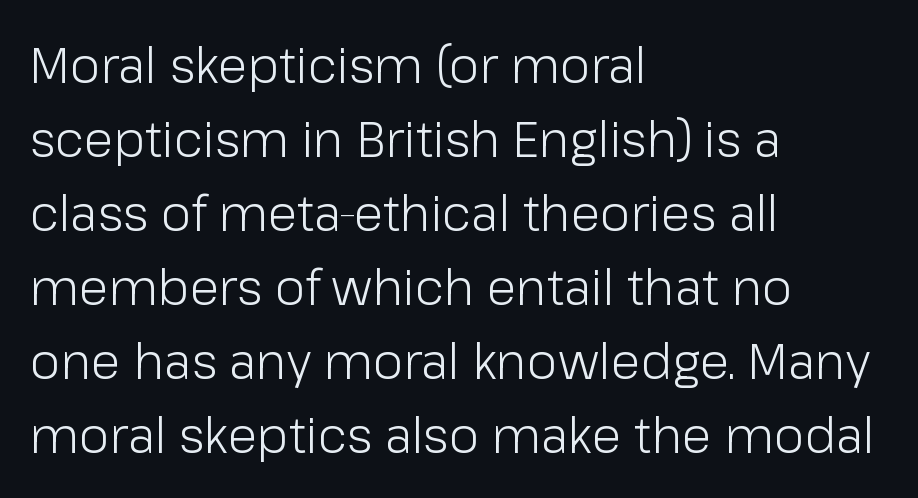
The specimen omits any rule beneath the text block's lines. Stems here are at most as thick as an everyday book face. Which margin do the lines hug? The left one — the right edge is uneven. This sample uses plain, unmodified letter spacing. Rendered with straight, roman letterforms.
